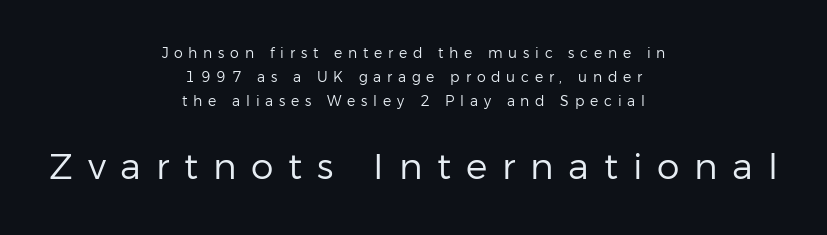
A student would call this center alignment; a typographer would say set centered. Caption: face not bold, strokes unweighted. Tall strokes in this sample are plumb rather than angled. The passage shown has open, widely tracked lettering throughout.
